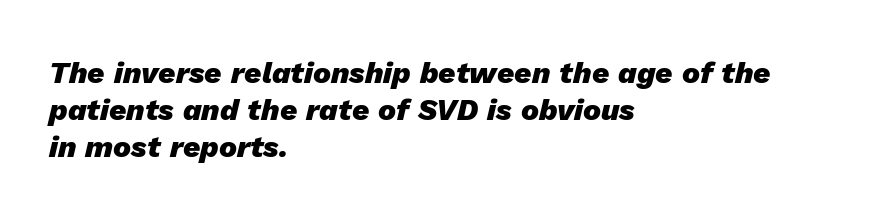
Q: Is the text bold? A: Yes.
Q: Is the text italic (slanted)? A: Yes, it leans right by about 13 degrees.
Q: Is the text underlined? A: No.
Q: How is the paragraph aligned? A: Left-aligned.
Q: Is the spacing between letters normal or unusually wide? A: Normal.
Q: Width (condensed, normal, or wide)? A: Normal.
Q: Stroke contrast? A: Low.
Q: x-height? A: Medium.
Q: Monospaced? A: No.
